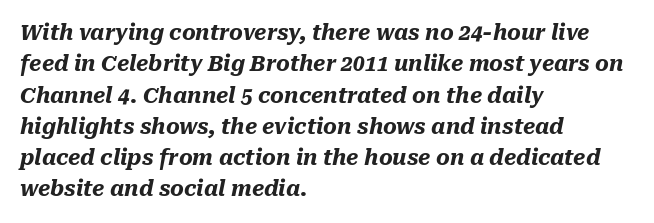
Q: Is the text bold? A: Yes.
Q: Is the text italic (slanted)? A: Yes, it leans right by about 10 degrees.
Q: Is the text underlined? A: No.
Q: How is the paragraph aligned? A: Left-aligned.
Q: Is the spacing between letters normal or unusually wide? A: Normal.
Q: Is the spacing between lines tight, normal or loose? A: Normal.
